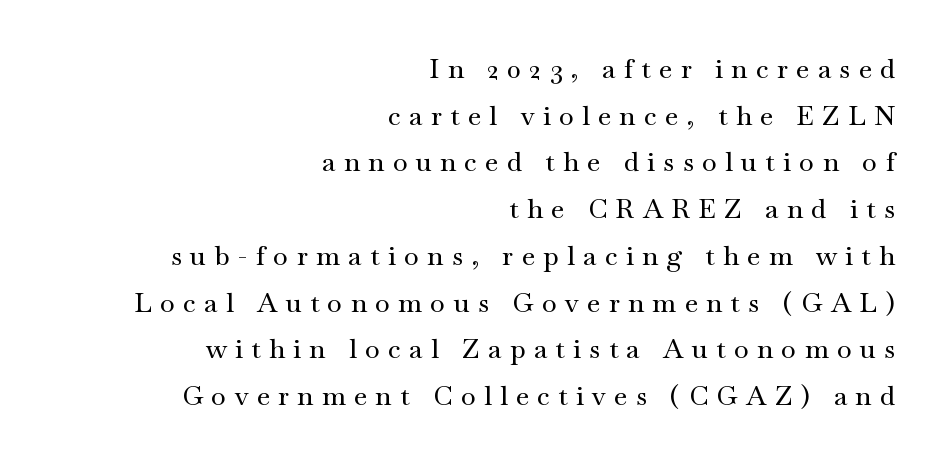
The image shows 27 px text type, upright; set right-aligned, line spacing 1.73x, unusually wide letter spacing (+0.31 em), not underlined.
